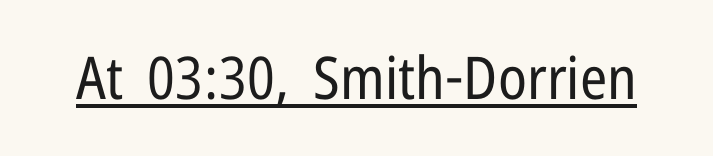
Look at the bottom of the vertical strokes: they stop flat, with no serifs. Here the glyphs are tracked normally, forming tight word shapes. No heavy texture on the line: the type isn't bold. Varying glyph widths throughout — classic text-font behaviour. The sample's only ornament is a line tracing under the words. This is roman type, the default non-slanted kind.
